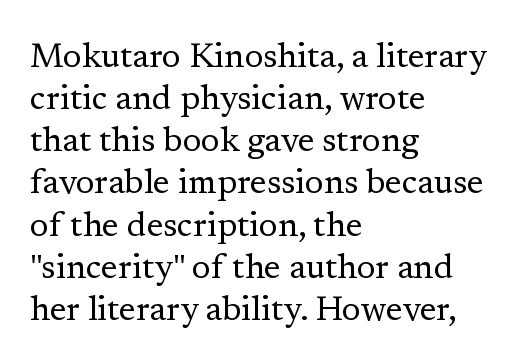
Q: Is the text bold? A: No.
Q: Is the text italic (slanted)? A: No, it is upright.
Q: Is the typeface a serif or a sans-serif typeface? A: Serif.
Q: Is the text underlined? A: No.
Q: How is the paragraph aligned? A: Left-aligned.
Q: Is the spacing between letters normal or unusually wide? A: Normal.
Q: Width (condensed, normal, or wide)? A: Normal.
Q: Stroke contrast? A: Low.
Q: x-height? A: Medium.
Q: Monospaced? A: No.
